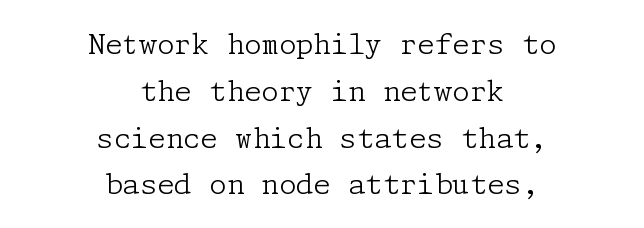
{"serif": "yes", "italic": "no", "bold": "no", "weight": "light", "width": "normal", "stroke_contrast": "low", "x_height": "medium", "underline": "no", "align": "center", "line_spacing": "normal", "line_spacing_ratio": 1.67, "letter_spacing": "normal", "letter_spacing_em": 0.0, "glyph_px": 28}
